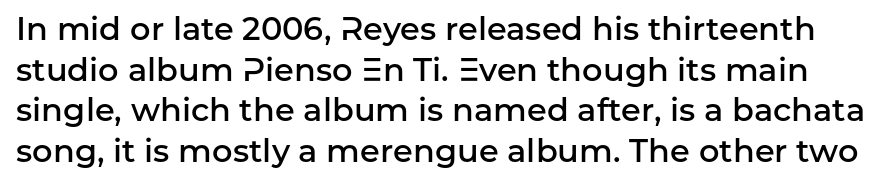
The letters advance in unequal steps, a hallmark of proportional type. These lines keep a tight, regular rhythm from letter to letter. In terms of letterform style, serifs are entirely absent. A roman cut, with each character standing at attention. The face used here is a semibold: visibly heavier than regular, lighter than bold. Students, observe: this is what conventionally led text looks like.
